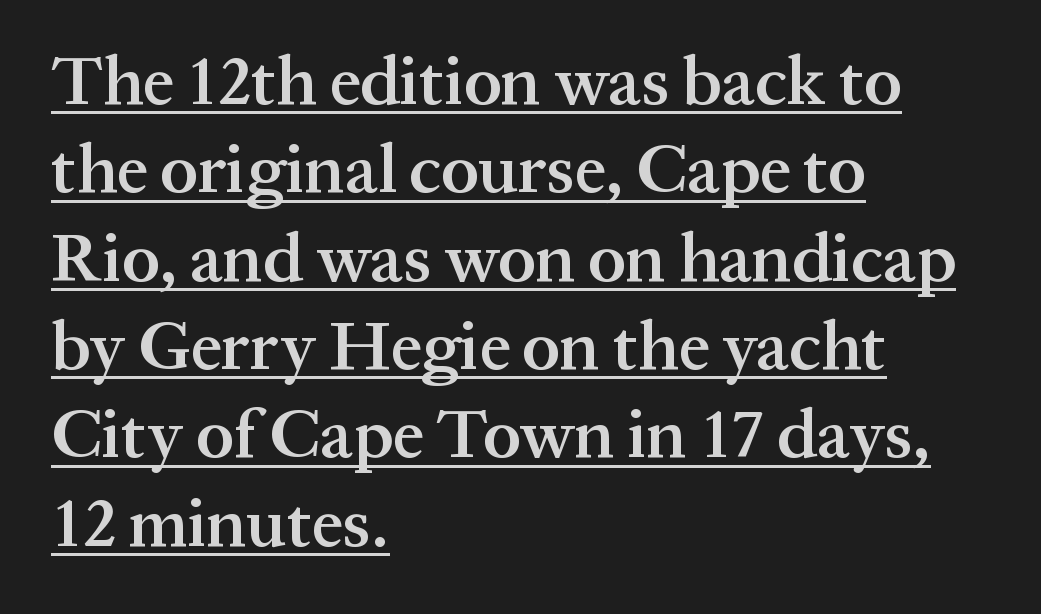
{"serif": "yes", "italic": "no", "bold": "semi", "weight": "semibold", "width": "normal", "stroke_contrast": "medium", "x_height": "medium", "monospaced": "no", "underline": "yes", "align": "left", "line_spacing": "normal", "line_spacing_ratio": 1.28, "letter_spacing": "normal", "letter_spacing_em": 0.0, "glyph_px": 69}
